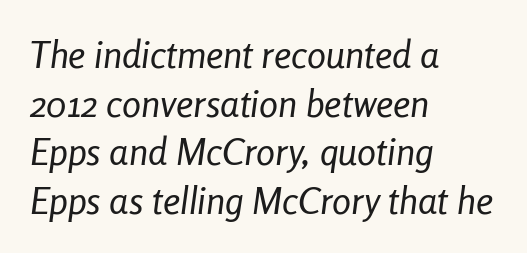
The face used here has a pronounced slope to its letters. The passage shown is not underscored anywhere. Spacing between characters is what you'd get straight out of the box. The letters advance in unequal steps, a hallmark of proportional type. These lines sit exactly where default settings would place them. Think standard paragraph weight, or any step lighter than that.
